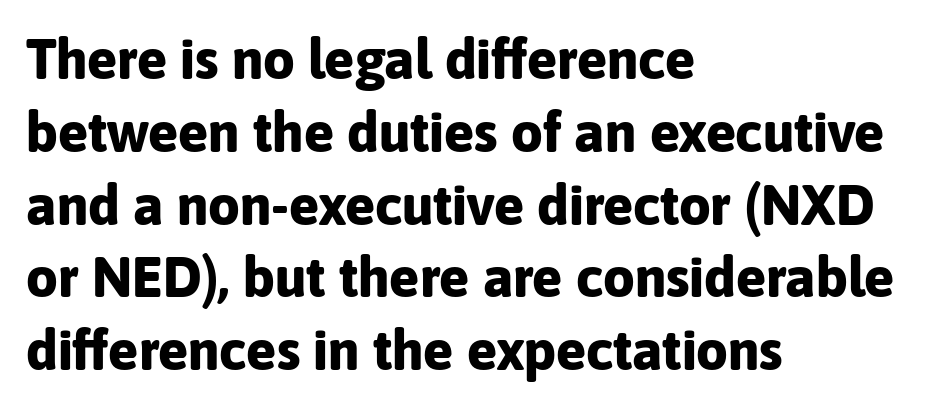
Check under the words: just untouched page. Letter spacing: default. Font category for this specimen: sans-serif. Strokes here are thick enough to call this a true bold. Every row of glyphs begins at an identical x-position on the left.
